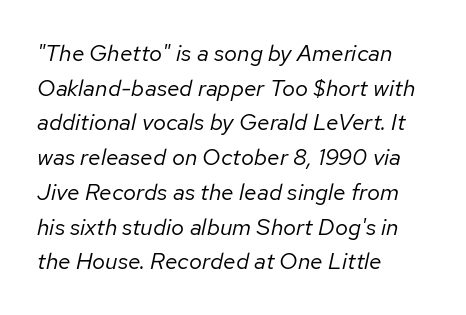
What stands out about the letter spacing? Nothing — it is the standard amount. The passage shown is not underscored anywhere. This sample keeps an unexceptional amount of space between lines. The text carries the slant typical of an italic or oblique font. Counters stay open thanks to moderate or lighter strokes. All the whitespace from short lines collects on the right.
